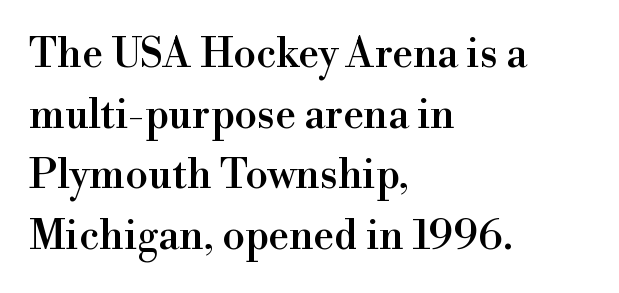
{"serif": "yes", "italic": "no", "width": "normal", "stroke_contrast": "high", "x_height": "small", "monospaced": "no", "underline": "no", "align": "left", "line_spacing": "normal", "line_spacing_ratio": 1.48, "letter_spacing": "normal", "letter_spacing_em": 0.0, "glyph_px": 41}
